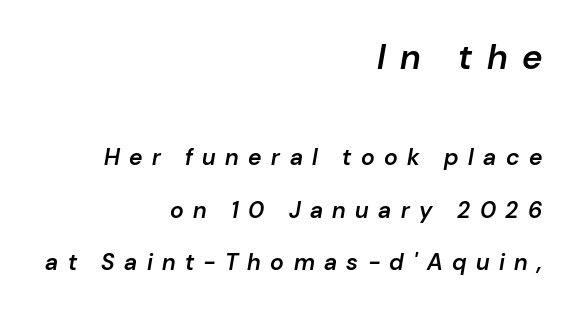
Q: Is the text bold? A: Semi-bold.
Q: Is the text italic (slanted)? A: Yes, it leans right by about 10 degrees.
Q: Is the text underlined? A: No.
Q: How is the paragraph aligned? A: Right-aligned.
Q: Is the spacing between letters normal or unusually wide? A: Unusually wide.
Q: Is the spacing between lines tight, normal or loose? A: Loose.
Q: Which block of text is set in a larger size, the first (top) or the second (bottom)? A: The first (top) one.
Q: Width (condensed, normal, or wide)? A: Normal.
Q: Stroke contrast? A: Low.
Q: x-height? A: Medium.
Q: Monospaced? A: No.
